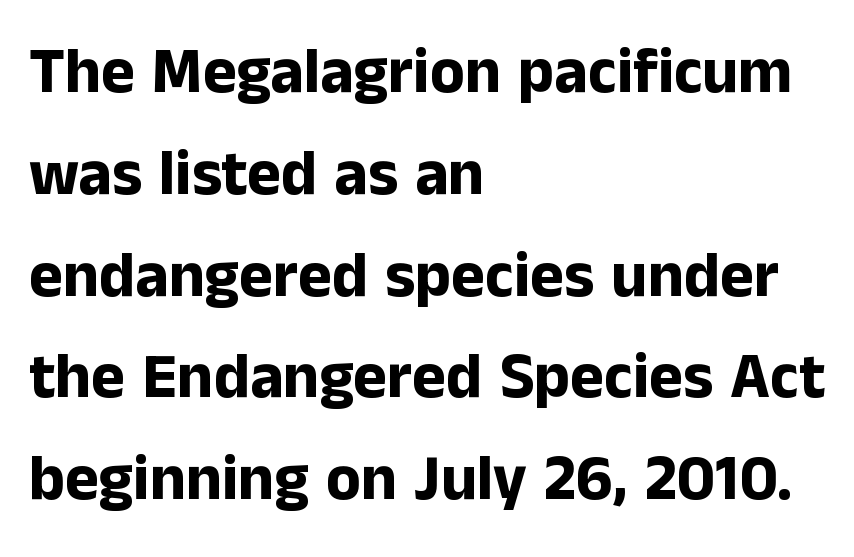
The image shows 64 px bold sans-serif type, upright; set left-aligned, normal line spacing (1.59x), normal letter spacing, not underlined; low stroke contrast and a medium x-height.
